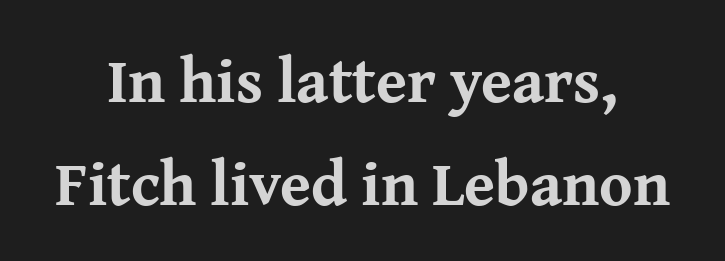
{"serif": "yes", "italic": "no", "bold": "yes", "weight": "bold", "width": "normal", "stroke_contrast": "medium", "x_height": "medium", "monospaced": "no", "underline": "no", "line_spacing": "normal", "line_spacing_ratio": 1.63, "letter_spacing": "normal", "letter_spacing_em": 0.0, "glyph_px": 63}
